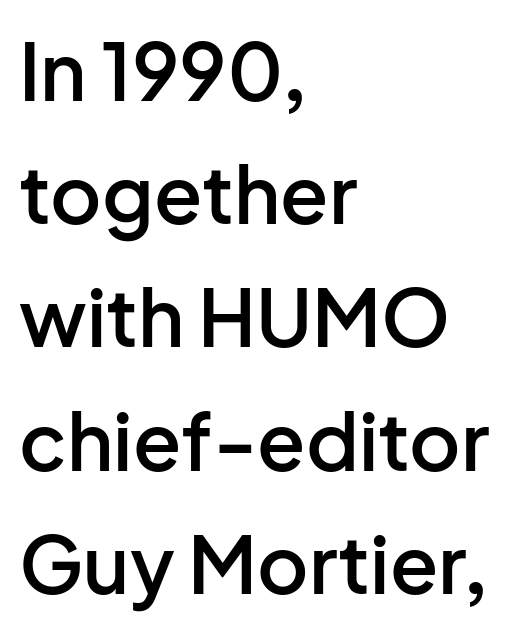
{"serif": "no", "italic": "no", "bold": "semi", "weight": "semibold", "width": "normal", "stroke_contrast": "low", "x_height": "medium", "monospaced": "no", "underline": "no", "align": "left", "line_spacing": "normal", "line_spacing_ratio": 1.56, "letter_spacing": "normal", "letter_spacing_em": 0.0, "glyph_px": 79}
